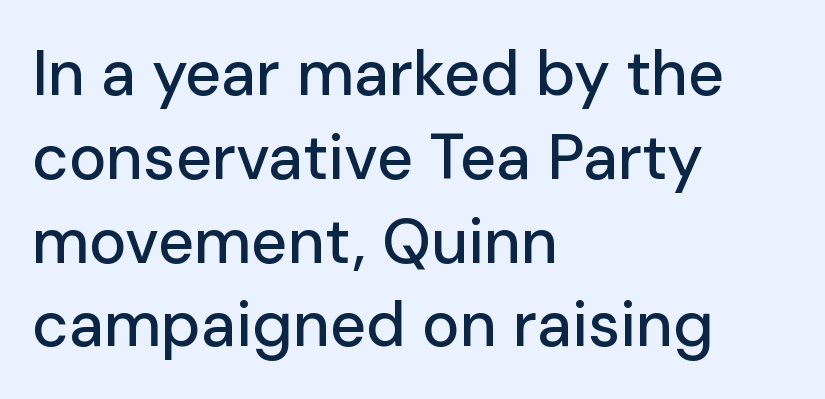
{"serif": "no", "italic": "no", "width": "normal", "stroke_contrast": "low", "x_height": "medium", "monospaced": "no", "underline": "no", "align": "left", "line_spacing": "normal", "line_spacing_ratio": 1.33, "letter_spacing": "normal", "letter_spacing_em": 0.0, "glyph_px": 63}
